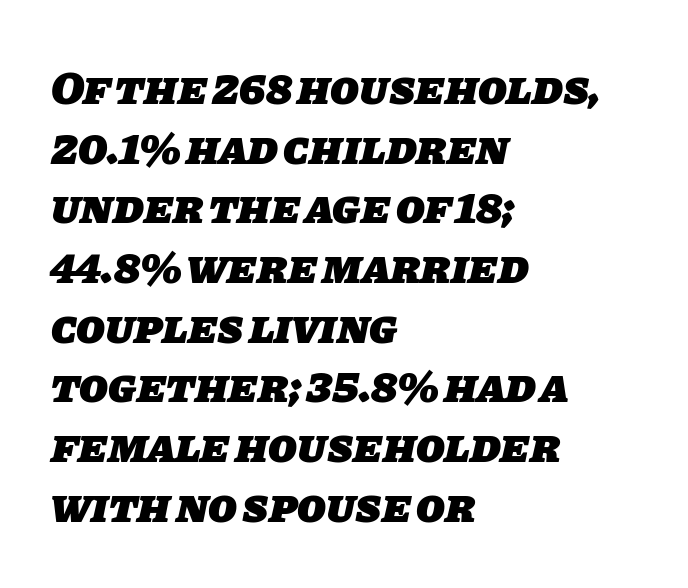
{"bold": "yes", "weight": "heavy", "width": "normal", "stroke_contrast": "low", "x_height": "large", "monospaced": "no", "underline": "no", "align": "left", "line_spacing": "normal", "line_spacing_ratio": 1.27, "letter_spacing": "normal", "letter_spacing_em": 0.0, "glyph_px": 47}
